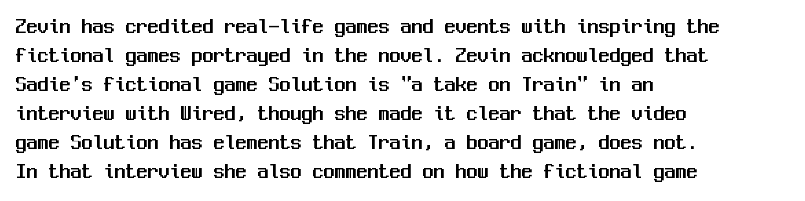
The image shows 22 px text type, upright; set left-aligned, normal line spacing (1.32x), normal letter spacing, not underlined.
